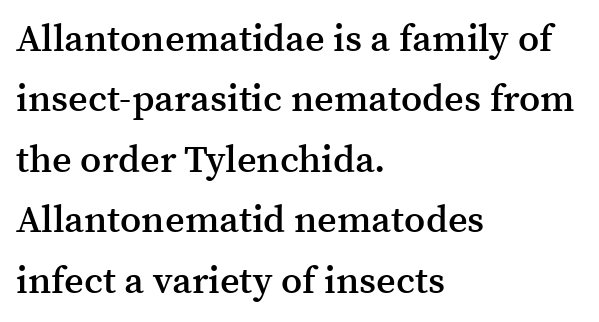
The image shows 38 px semibold serif type, upright; set left-aligned, normal line spacing (1.59x), normal letter spacing, not underlined; medium stroke contrast and a medium x-height.
